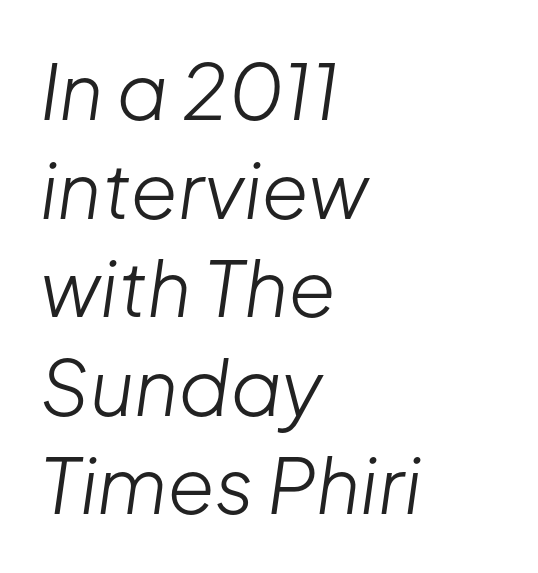
Unbolded letterforms with no extra heft. The horizontal fit of the characters is conventional and even. The rendering uses natural spacing where letterforms have individual widths. Style check: oblique.
